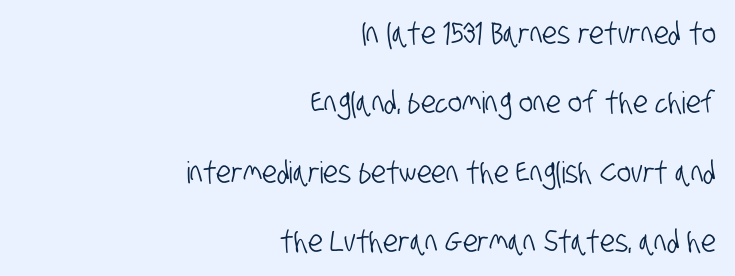
Q: Is the typeface a serif or a sans-serif typeface? A: Sans-serif.
Q: Is the text underlined? A: No.
Q: How is the paragraph aligned? A: Right-aligned.
Q: Is the spacing between letters normal or unusually wide? A: Normal.
Q: Is the spacing between lines tight, normal or loose? A: Loose.
Q: Width (condensed, normal, or wide)? A: Condensed.
Q: Stroke contrast? A: Low.
Q: x-height? A: Large.
Q: Monospaced? A: No.
